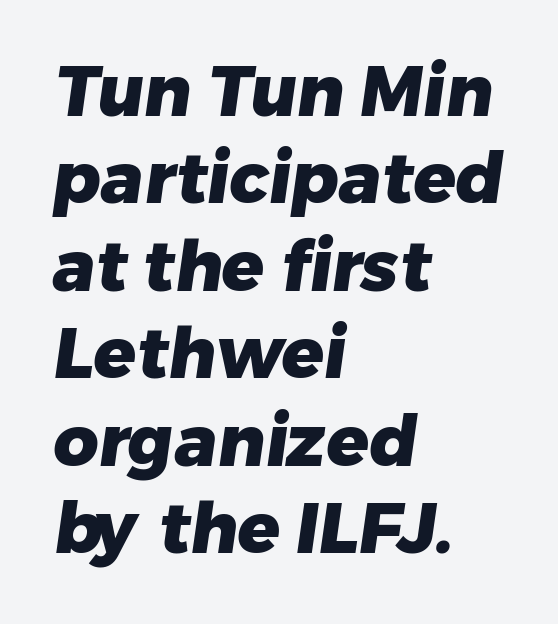
The image shows 70 px heavy sans-serif type; set left-aligned, normal line spacing (1.25x), normal letter spacing, not underlined; low stroke contrast and a medium x-height.
